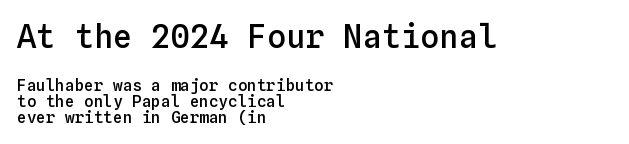
The image shows 32 px semibold type, upright, monospaced; set left-aligned, tight line spacing (1.0x), normal letter spacing, not underlined; the first (top) block is 2.0x larger; low stroke contrast and a medium x-height.
